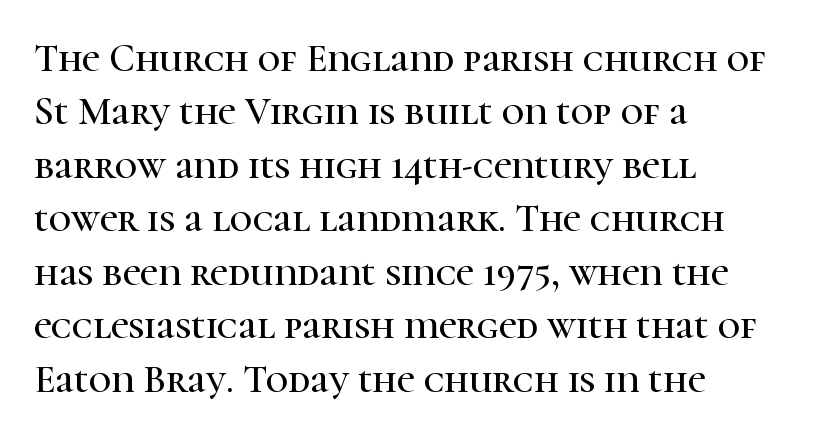
{"serif": "yes", "italic": "no", "width": "normal", "stroke_contrast": "high", "x_height": "medium", "monospaced": "no", "underline": "no", "align": "left", "line_spacing": "normal", "line_spacing_ratio": 1.37, "letter_spacing": "normal", "letter_spacing_em": 0.0, "glyph_px": 39}
